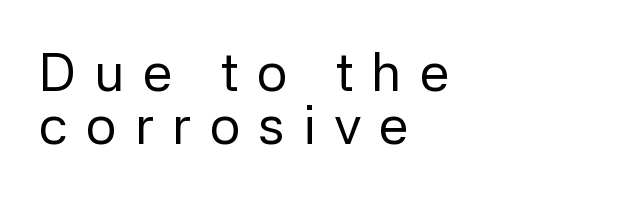
The letterforms sit at book weight or below. The font's upright variant was chosen for this text. No feet cap the strokes, marking this as sans-serif type. You could not count columns in this text — the font is proportionally spaced. Students, note that the glyphs here are deliberately spaced far apart.
